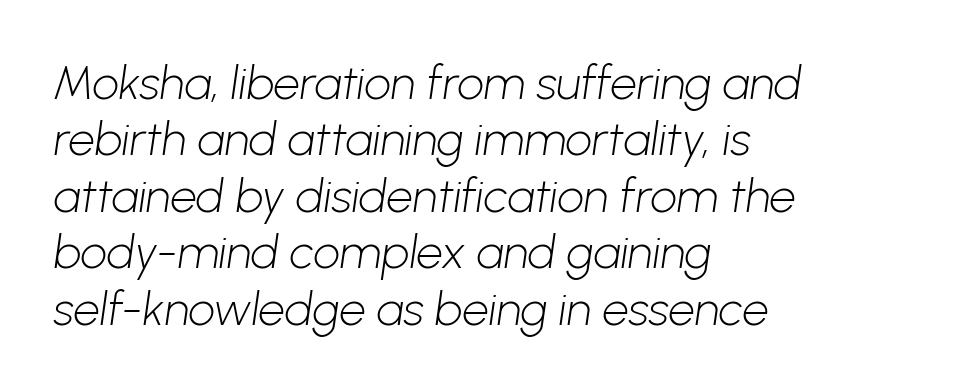
The gap between lines stays unmarked. A quiet, ordinary-to-light weight characterises the typeface. Serifs: no, the terminals of the letterforms are clean. Does the copy run flush right? No — it runs flush left. Short note: letters normally spaced. You could not count columns in this text — the font is proportionally spaced.
